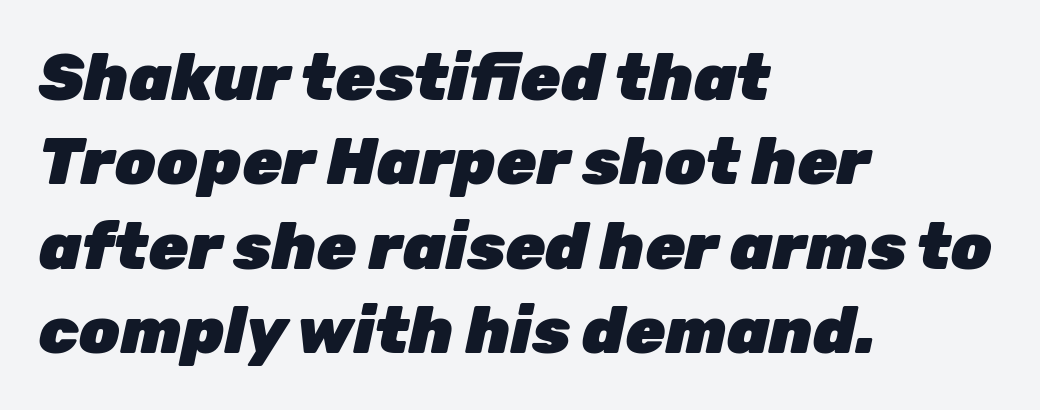
{"italic": "yes", "lean": "right", "slant_degrees": 12, "bold": "yes", "weight": "heavy", "width": "normal", "stroke_contrast": "low", "x_height": "medium", "monospaced": "no", "underline": "no", "align": "left", "line_spacing": "normal", "line_spacing_ratio": 1.3, "letter_spacing": "normal", "letter_spacing_em": 0.0, "glyph_px": 65}
